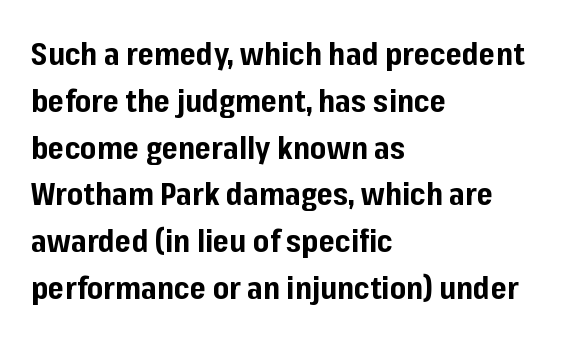
The characters look thick and weighty, a clear bold. Quick note: underline off. The text block is weighted toward the left margin, trailing off unevenly rightward. You can tell it's not italic because the verticals are truly vertical.
